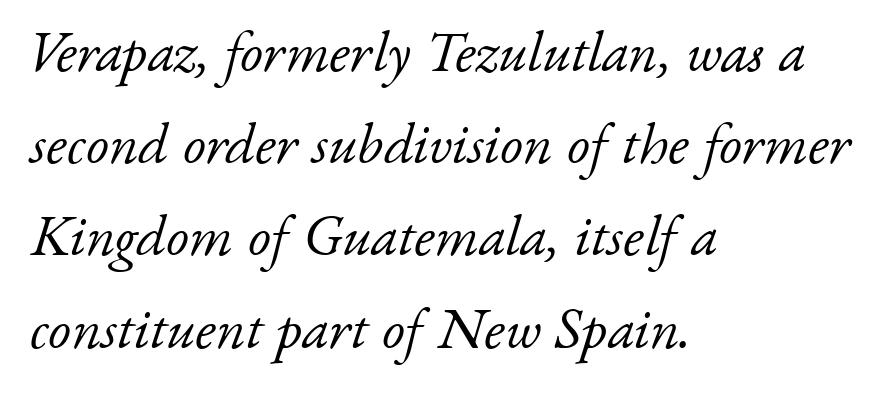
The image shows 58 px light serif type, italic (leaning right); set left-aligned, normal line spacing (1.59x), normal letter spacing, not underlined; low stroke contrast and a small x-height.
